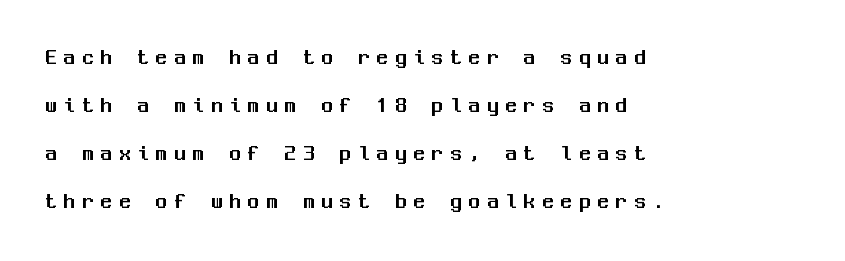
The image shows 23 px text type, upright; set left-aligned, loose line spacing (2.09x), unusually wide letter spacing (+0.3 em), not underlined.
